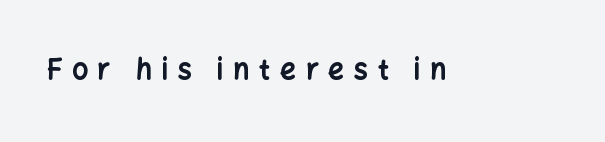
Lines of text with bare space underneath. Quick note: not italic, upright. The letters advance in unequal steps, a hallmark of proportional type. The horizontal fit of the characters is loose and conspicuously gappy.
